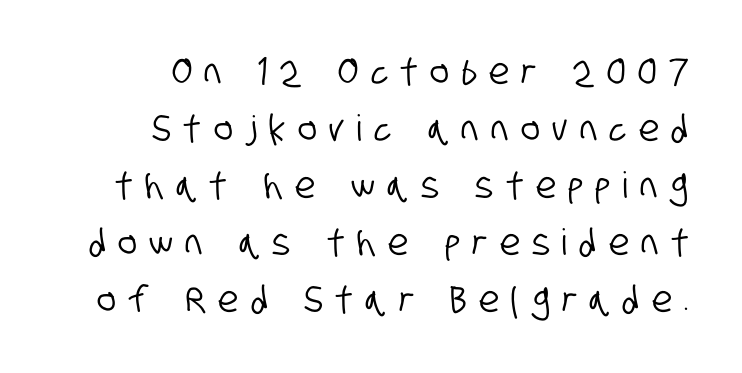
The image shows 36 px condensed sans-serif type; set right-aligned, normal line spacing (1.58x), unusually wide letter spacing (+0.35 em), not underlined; low stroke contrast and a large x-height.
